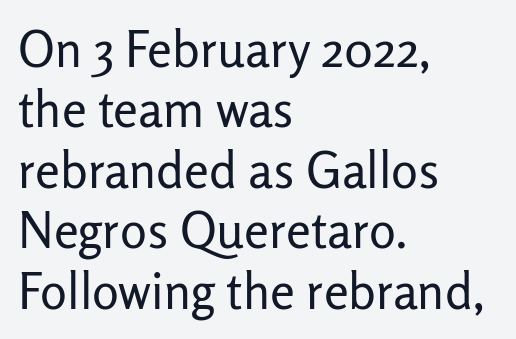
Q: Is the text bold? A: No.
Q: Is the text italic (slanted)? A: No, it is upright.
Q: Is the typeface a serif or a sans-serif typeface? A: Sans-serif.
Q: Is the text underlined? A: No.
Q: How is the paragraph aligned? A: Left-aligned.
Q: Is the spacing between letters normal or unusually wide? A: Normal.
Q: Width (condensed, normal, or wide)? A: Normal.
Q: Stroke contrast? A: Low.
Q: x-height? A: Medium.
Q: Monospaced? A: No.
